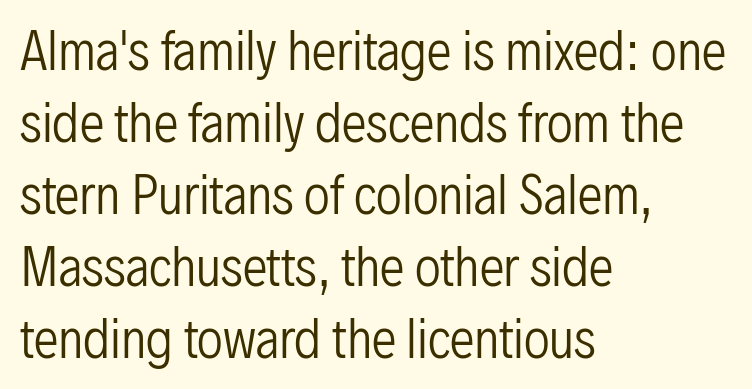
The image shows 50 px regular-weight, condensed sans-serif type, upright; set left-aligned, normal line spacing (1.44x), normal letter spacing, not underlined; low stroke contrast and a medium x-height.
